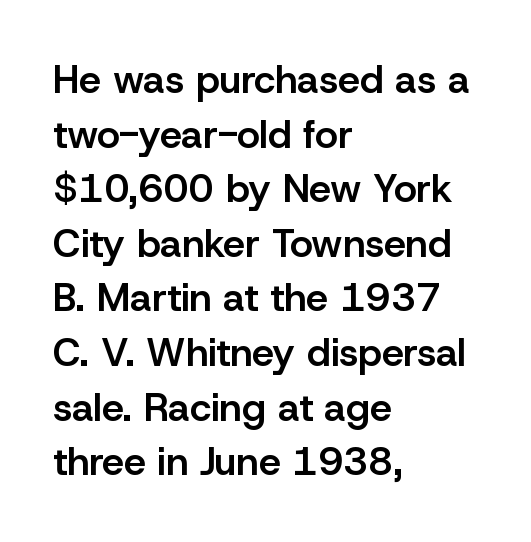
{"serif": "no", "italic": "no", "bold": "semi", "weight": "semibold", "width": "normal", "stroke_contrast": "low", "x_height": "medium", "monospaced": "no", "underline": "no", "align": "left", "line_spacing": "normal", "line_spacing_ratio": 1.4, "letter_spacing": "normal", "letter_spacing_em": 0.0, "glyph_px": 39}
